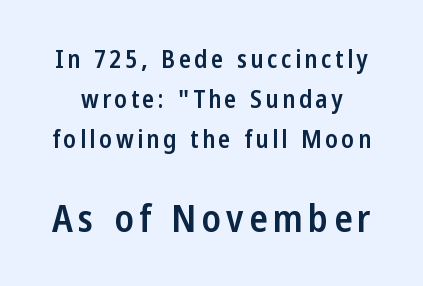
Q: Is the text bold? A: Semi-bold.
Q: Is the text italic (slanted)? A: No, it is upright.
Q: Is the typeface a serif or a sans-serif typeface? A: Sans-serif.
Q: Is the text underlined? A: No.
Q: Is the spacing between lines tight, normal or loose? A: Normal.
Q: Which block of text is set in a larger size, the first (top) or the second (bottom)? A: The second (bottom) one.
Q: Width (condensed, normal, or wide)? A: Condensed.
Q: Stroke contrast? A: Low.
Q: x-height? A: Medium.
Q: Monospaced? A: No.
